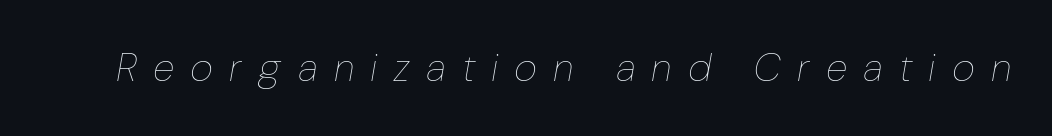
The image shows 39 px thin, condensed type, italic (leaning right); set unusually wide letter spacing (+0.46 em), not underlined; low stroke contrast and a medium x-height.
